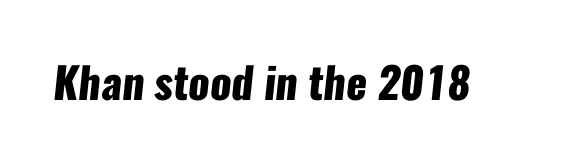
The image shows 43 px heavy, condensed sans-serif type; set normal letter spacing, not underlined; low stroke contrast and a medium x-height.
